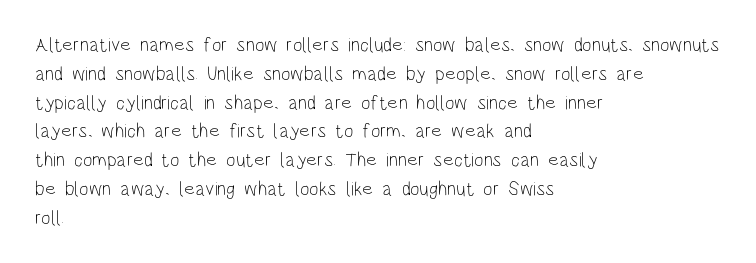
Vertical strokes here are truly vertical. The typesetting does not lean heavy: it is not bold. These lines keep a tight, regular rhythm from letter to letter. Anything drawn beneath the words? Only blank space. The designer left line spacing at the default. Caption: multi-line text, flush left, ragged right.
